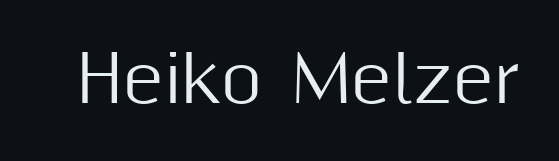
The letters sit at their default tracking, neither squeezed nor spread. The string is rendered with underlining switched off. The lettering holds an erect, upright posture throughout. Each letter's strokes conclude bluntly, with no projecting serifs.
